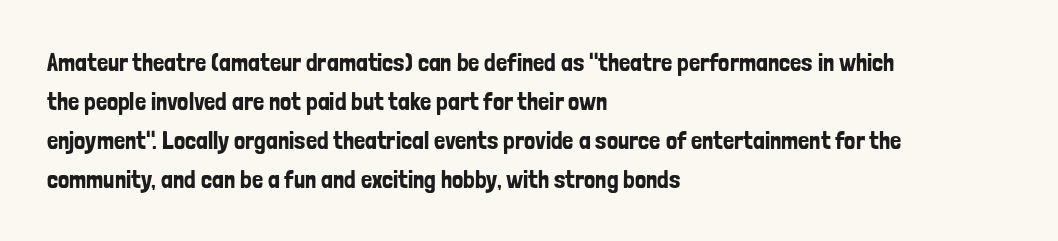
The image shows 25 px text type, upright; set left-aligned, normal line spacing (1.56x), normal letter spacing, not underlined.
